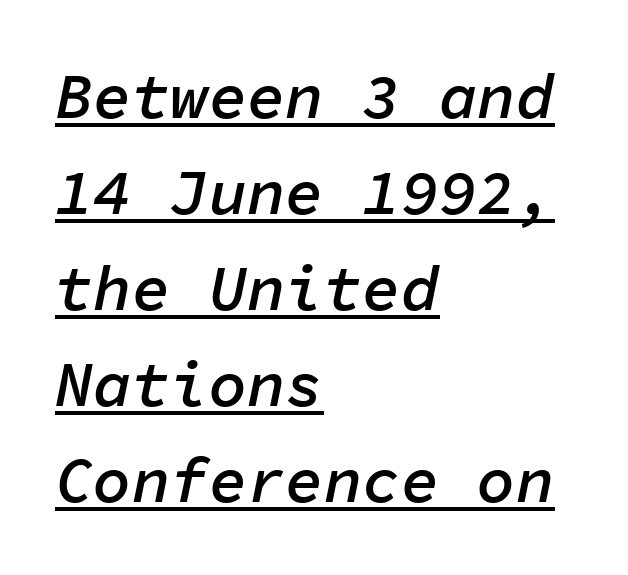
The image shows 64 px semibold type, italic (leaning right), monospaced; set left-aligned, normal line spacing (1.5x), normal letter spacing, underlined; low stroke contrast and a medium x-height.
